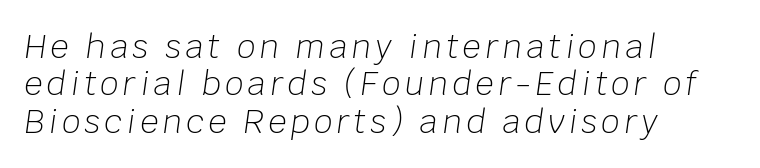
Rule under the text: the space is simply empty. Every character sits at an angle, as italics do. Line beginnings align vertically; line endings do not. The face used here is proportionally spaced, like ordinary book or web type. Stroke thickness stays within the range of a standard reading face or lighter.
